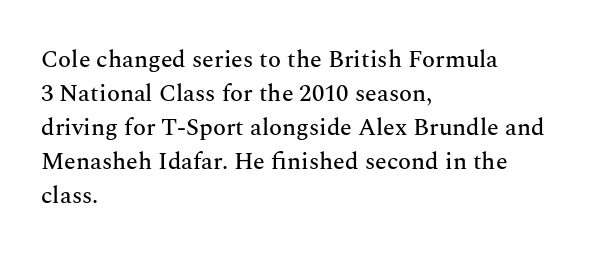
Each word holds together tightly as a unit, with standard inter-letter gaps. Horizontally, the lines are justified to the leading edge only. Check the space under the baseline: it is left empty. Leading matches the norm, producing a regular column.
